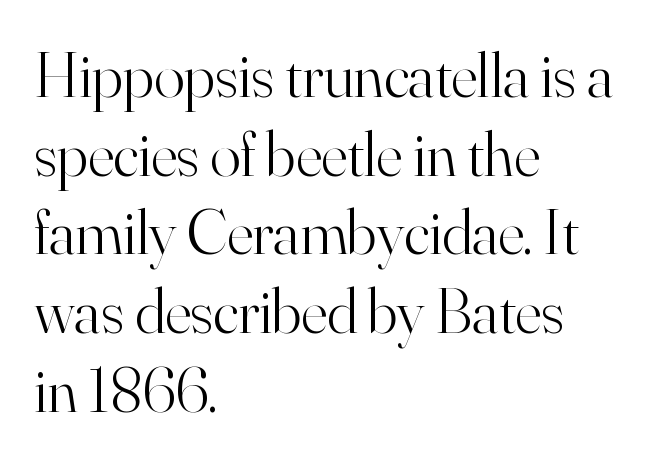
The image shows 64 px light serif type, upright; set left-aligned, line spacing 1.23x, normal letter spacing, not underlined; high stroke contrast and a small x-height.
